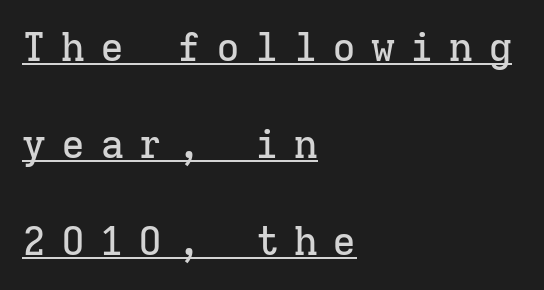
Examine the stroke ends and you'll spot serifs. The passage shown has open, widely tracked lettering throughout. The font's upright variant was chosen for this text. Underline: present.
